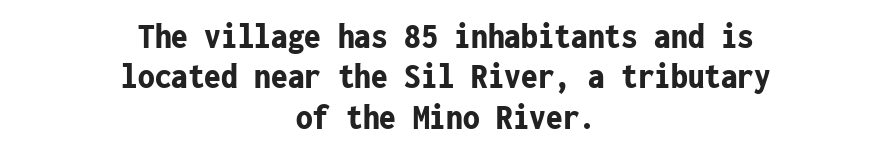
Q: Is the text bold? A: Yes.
Q: Is the text italic (slanted)? A: No, it is upright.
Q: Is the typeface a serif or a sans-serif typeface? A: Sans-serif.
Q: Is the text underlined? A: No.
Q: How is the paragraph aligned? A: Centered.
Q: Is the spacing between letters normal or unusually wide? A: Normal.
Q: Is the spacing between lines tight, normal or loose? A: Tight.
Q: Width (condensed, normal, or wide)? A: Condensed.
Q: Stroke contrast? A: Low.
Q: x-height? A: Medium.
Q: Monospaced? A: Yes.
